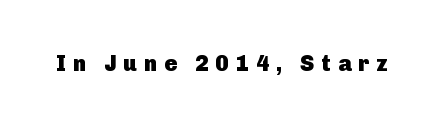
The sample has been set heavy, in full bold. Every stem runs plumb, perpendicular to the baseline. There is plenty of visible air inserted between adjacent glyphs. Decoration check: the copy has no underline.
